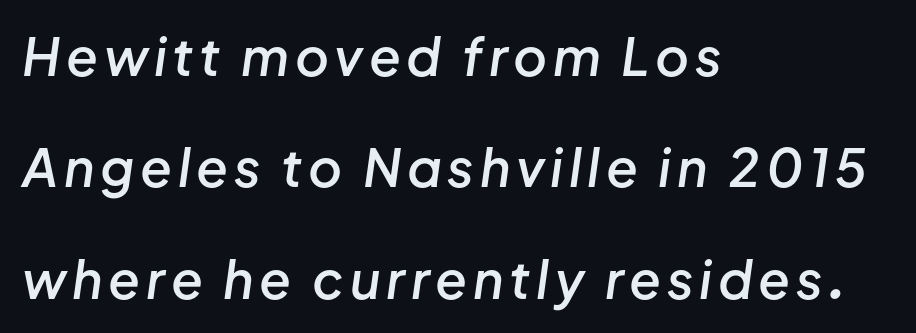
Q: Is the text bold? A: Semi-bold.
Q: Is the text italic (slanted)? A: Yes, it leans right by about 8 degrees.
Q: Is the text underlined? A: No.
Q: How is the paragraph aligned? A: Left-aligned.
Q: Is the spacing between lines tight, normal or loose? A: Loose.
Q: Width (condensed, normal, or wide)? A: Normal.
Q: Stroke contrast? A: Low.
Q: x-height? A: Medium.
Q: Monospaced? A: No.
